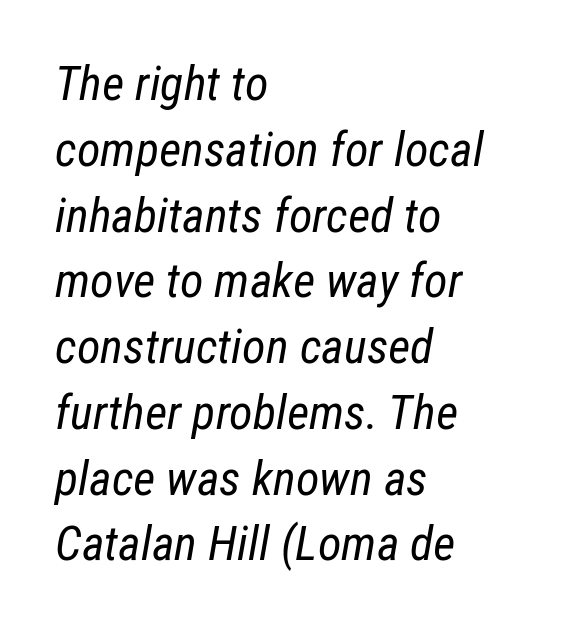
The image shows 48 px regular-weight, condensed type, italic (leaning right); set left-aligned, normal line spacing (1.37x), normal letter spacing, not underlined; low stroke contrast and a medium x-height.
